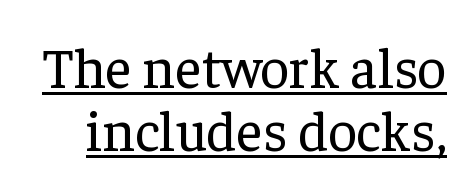
The image shows 57 px regular-weight serif type, upright; set tight line spacing (1.1x), normal letter spacing, underlined; low stroke contrast and a medium x-height.
